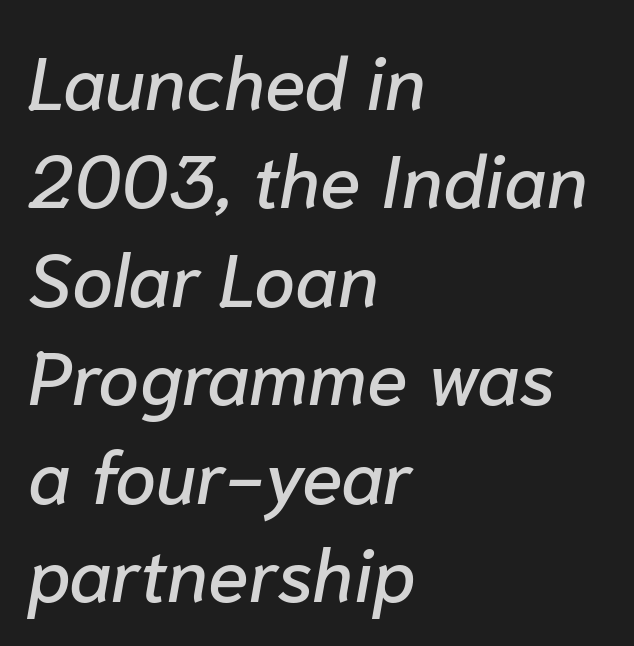
Successive baselines arrive at the customary interval. The horizontal fit of the characters is conventional and even. Proportional: the letters do not fall into vertical columns. Line starts are locked; line ends wander.
